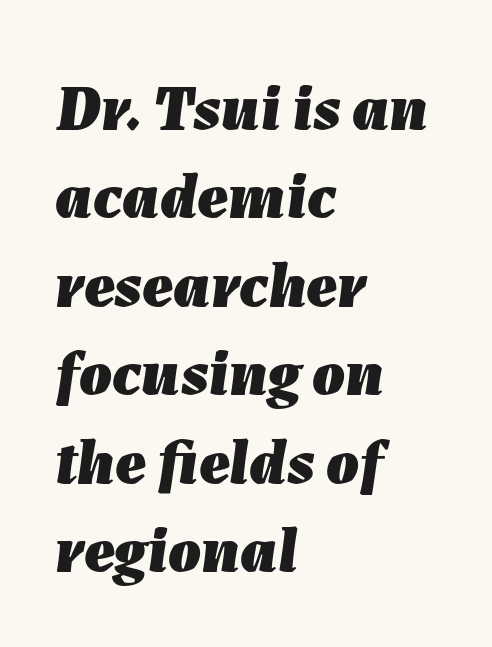
This sample uses plain, unmodified letter spacing. Nobody drew a line under any word here. Character widths vary here, with narrow letters taking less room than wide ones. Summary of vertical rhythm: regular, with standard interline spacing. Every row of glyphs begins at an identical x-position on the left. Does the lettering tilt? It does — this is italic.
